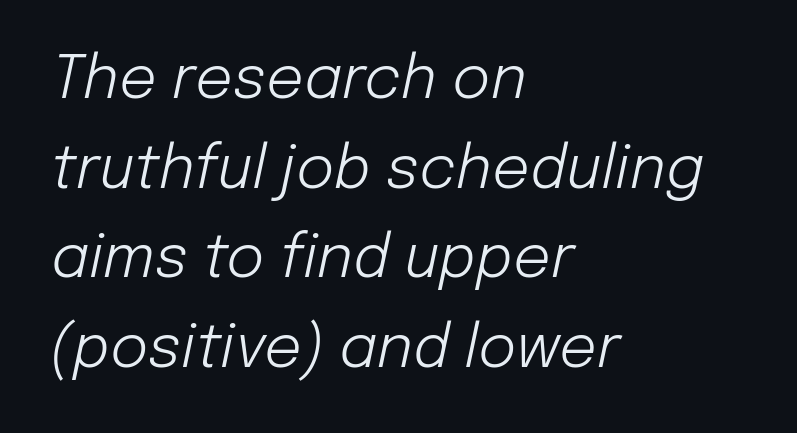
Q: Is the text bold? A: No.
Q: Is the text italic (slanted)? A: Yes, it leans right by about 12 degrees.
Q: Is the text underlined? A: No.
Q: How is the paragraph aligned? A: Left-aligned.
Q: Is the spacing between letters normal or unusually wide? A: Normal.
Q: Is the spacing between lines tight, normal or loose? A: Normal.
Q: Width (condensed, normal, or wide)? A: Normal.
Q: Stroke contrast? A: Low.
Q: x-height? A: Medium.
Q: Monospaced? A: No.
